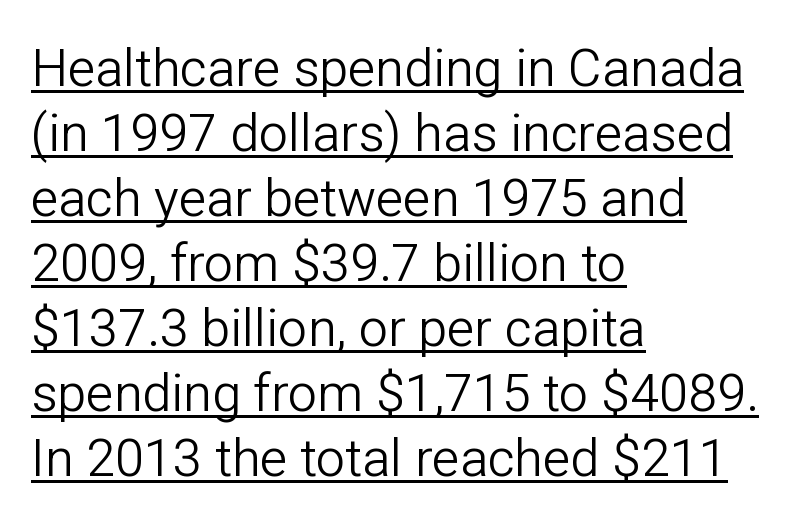
Q: Is the text bold? A: No.
Q: Is the text italic (slanted)? A: No, it is upright.
Q: Is the typeface a serif or a sans-serif typeface? A: Sans-serif.
Q: Is the text underlined? A: Yes.
Q: How is the paragraph aligned? A: Left-aligned.
Q: Is the spacing between letters normal or unusually wide? A: Normal.
Q: Is the spacing between lines tight, normal or loose? A: Normal.
Q: Width (condensed, normal, or wide)? A: Normal.
Q: Stroke contrast? A: Low.
Q: x-height? A: Medium.
Q: Monospaced? A: No.
